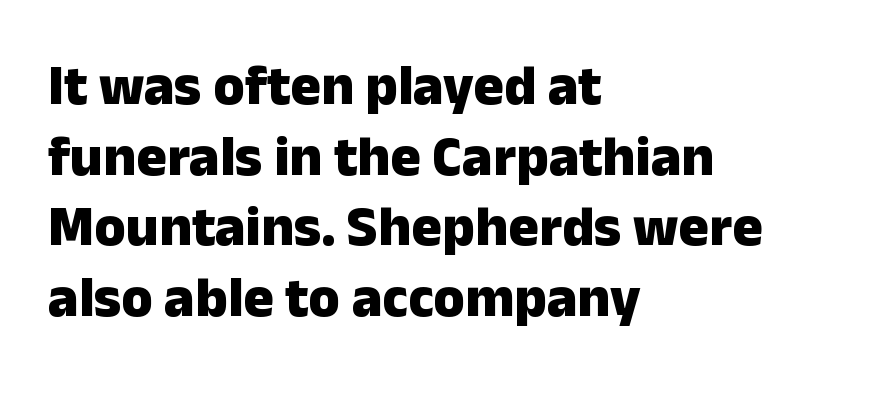
The image shows 57 px heavy sans-serif type, upright; set left-aligned, line spacing 1.24x, normal letter spacing, not underlined; low stroke contrast and a medium x-height.
